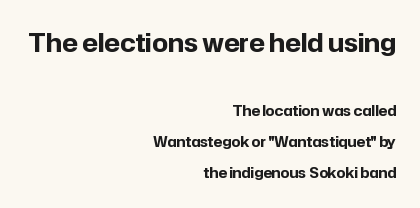
Q: Is the text bold? A: Yes.
Q: Is the text italic (slanted)? A: No, it is upright.
Q: Is the text underlined? A: No.
Q: How is the paragraph aligned? A: Right-aligned.
Q: Is the spacing between letters normal or unusually wide? A: Normal.
Q: Is the spacing between lines tight, normal or loose? A: Loose.
Q: Which block of text is set in a larger size, the first (top) or the second (bottom)? A: The first (top) one.
